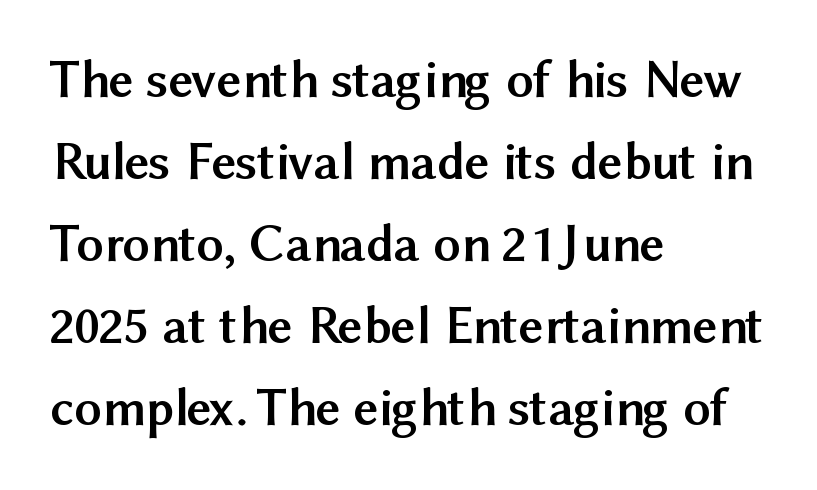
{"serif": "no", "italic": "no", "bold": "yes", "weight": "semibold", "width": "normal", "stroke_contrast": "medium", "x_height": "medium", "monospaced": "no", "underline": "no", "align": "left", "line_spacing": "normal", "line_spacing_ratio": 1.52, "letter_spacing": "normal", "letter_spacing_em": 0.0, "glyph_px": 54}
